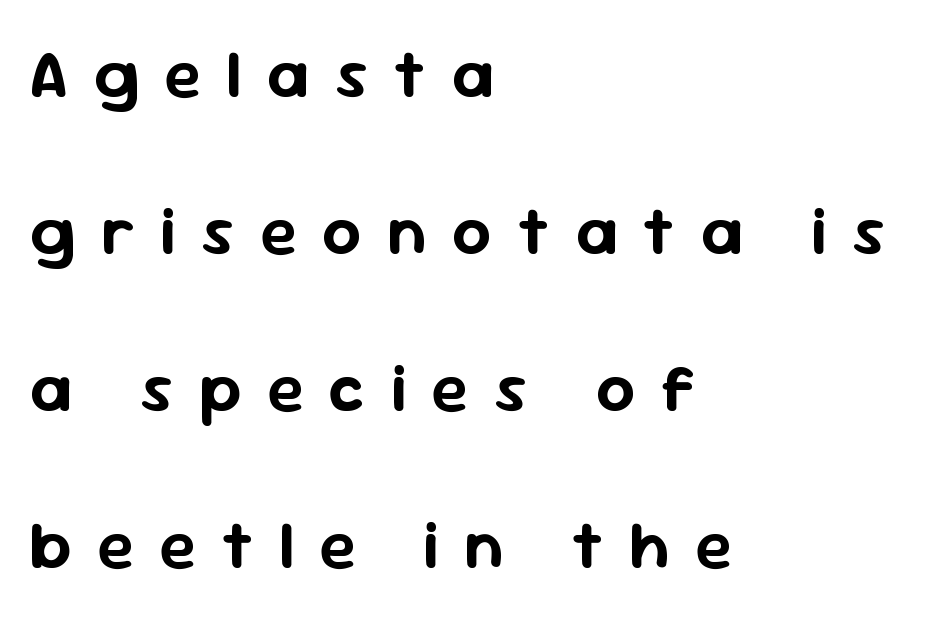
The image shows 68 px sans-serif type, upright; set left-aligned, loose line spacing (2.31x), unusually wide letter spacing (+0.37 em), not underlined; low stroke contrast and a medium x-height.
